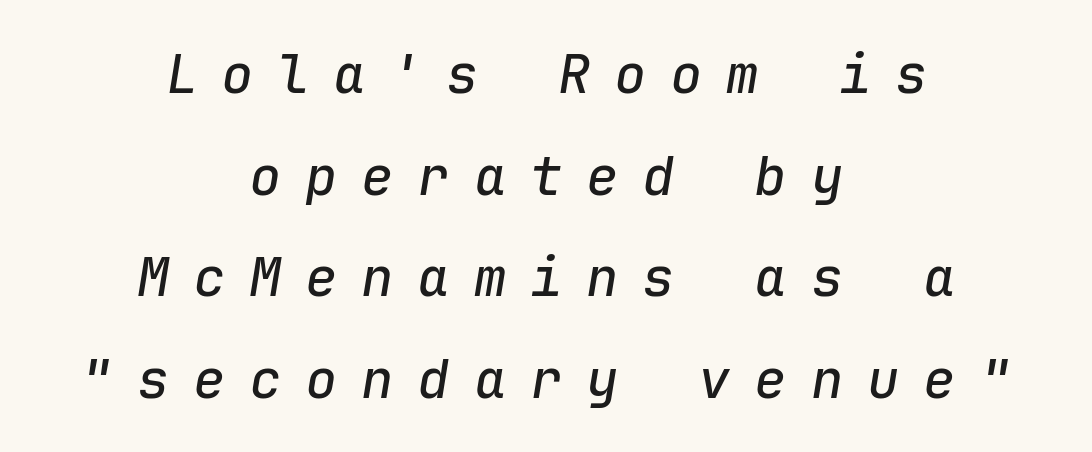
Characters follow at a spacing far wider than the type designer built in. The text block is weighted toward neither margin, spreading evenly from the middle. The passage shown is typed in a monospace face where columns stay perfectly aligned. Plain, unruled lines of type.
